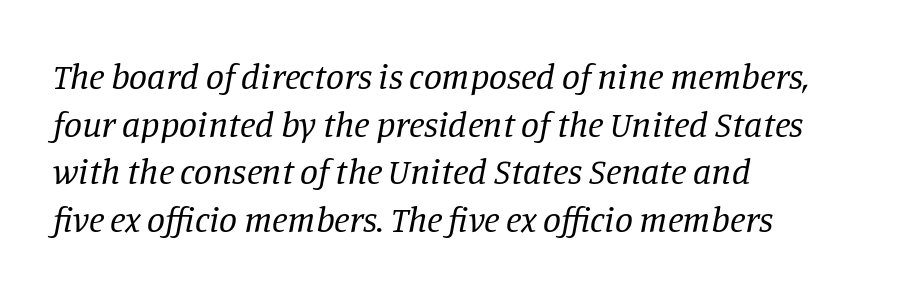
The image shows 36 px regular-weight serif type, italic (leaning right); set left-aligned, normal line spacing (1.32x), normal letter spacing, not underlined; low stroke contrast and a large x-height.
